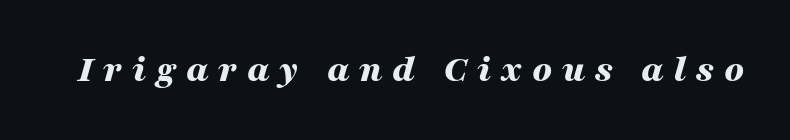
{"italic": "yes", "lean": "right", "slant_degrees": 16, "bold": "yes", "weight": "bold", "width": "wide", "stroke_contrast": "medium", "x_height": "medium", "monospaced": "no", "underline": "no", "letter_spacing": "wide", "letter_spacing_em": 0.25, "glyph_px": 39}
